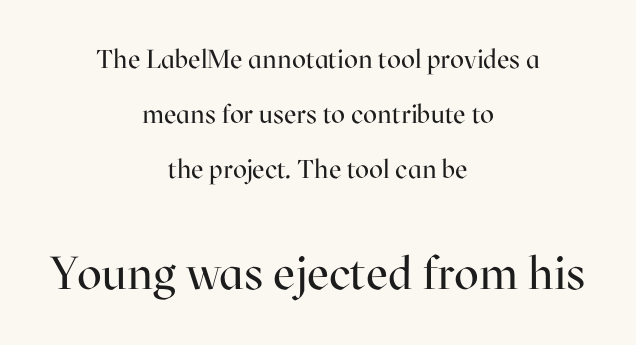
Q: Is the text bold? A: No.
Q: Is the text italic (slanted)? A: No, it is upright.
Q: Is the typeface a serif or a sans-serif typeface? A: Serif.
Q: Is the text underlined? A: No.
Q: How is the paragraph aligned? A: Centered.
Q: Is the spacing between letters normal or unusually wide? A: Normal.
Q: Is the spacing between lines tight, normal or loose? A: Loose.
Q: Which block of text is set in a larger size, the first (top) or the second (bottom)? A: The second (bottom) one.
Q: Width (condensed, normal, or wide)? A: Normal.
Q: Stroke contrast? A: High.
Q: x-height? A: Medium.
Q: Monospaced? A: No.
